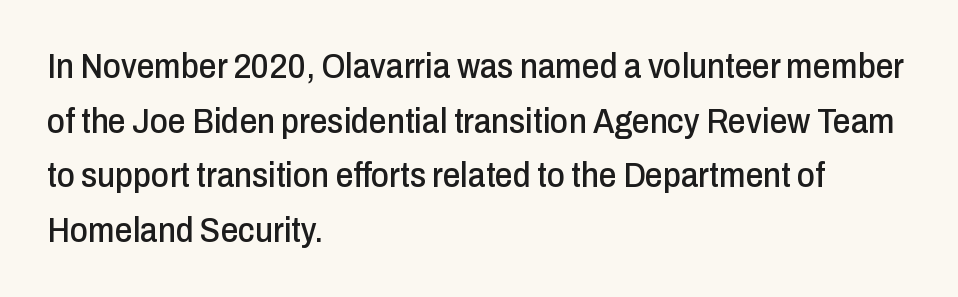
{"serif": "no", "italic": "no", "width": "condensed", "stroke_contrast": "low", "x_height": "medium", "monospaced": "no", "underline": "no", "align": "left", "line_spacing": "normal", "line_spacing_ratio": 1.56, "letter_spacing": "normal", "letter_spacing_em": 0.0, "glyph_px": 35}
